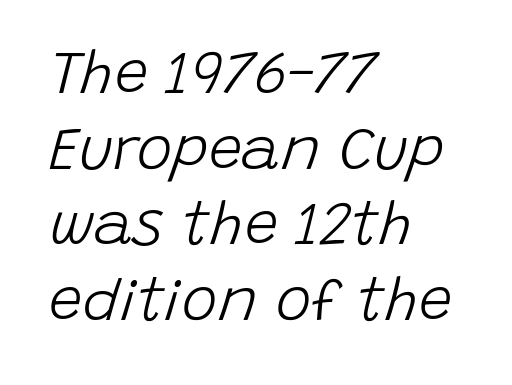
The image shows 60 px light type, italic (leaning right); set left-aligned, normal line spacing (1.26x), normal letter spacing, not underlined; low stroke contrast and a large x-height.
